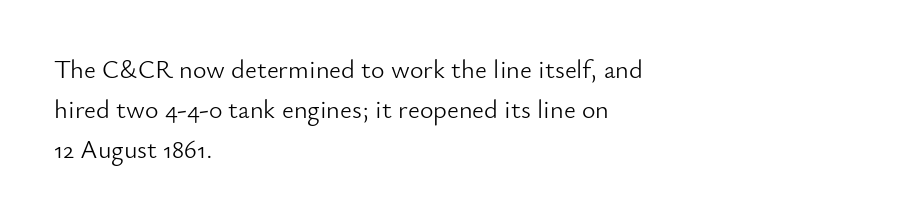
Descender tails drop into unmarked territory. Stroke mass is kept to a normal reading level or below. Default kerning and tracking; the words read as compact shapes. Teacher's note: observe the even left margin — that is flush-left alignment.
